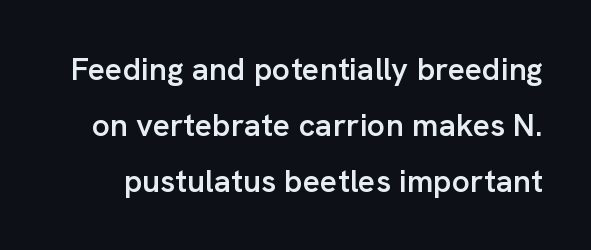
Q: Is the text bold? A: Semi-bold.
Q: Is the text italic (slanted)? A: No, it is upright.
Q: Is the typeface a serif or a sans-serif typeface? A: Sans-serif.
Q: Is the text underlined? A: No.
Q: Is the spacing between letters normal or unusually wide? A: Normal.
Q: Width (condensed, normal, or wide)? A: Normal.
Q: Stroke contrast? A: Low.
Q: x-height? A: Medium.
Q: Monospaced? A: No.
